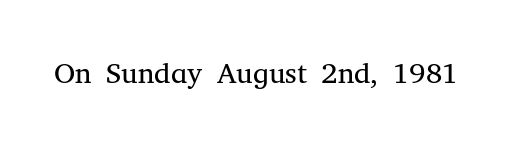
{"serif": "yes", "italic": "no", "bold": "no", "weight": "regular", "width": "normal", "stroke_contrast": "medium", "x_height": "medium", "monospaced": "no", "underline": "no", "letter_spacing": "normal", "letter_spacing_em": 0.0, "glyph_px": 29}
